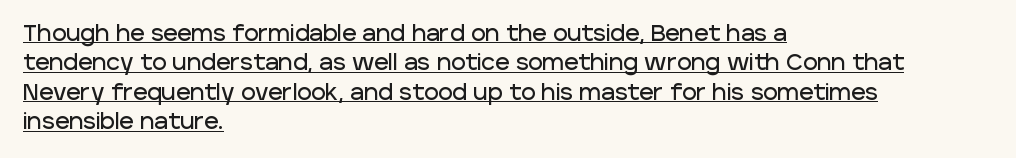
Q: Is the text italic (slanted)? A: No, it is upright.
Q: Is the text underlined? A: Yes.
Q: How is the paragraph aligned? A: Left-aligned.
Q: Is the spacing between letters normal or unusually wide? A: Normal.
Q: Is the spacing between lines tight, normal or loose? A: Normal.
